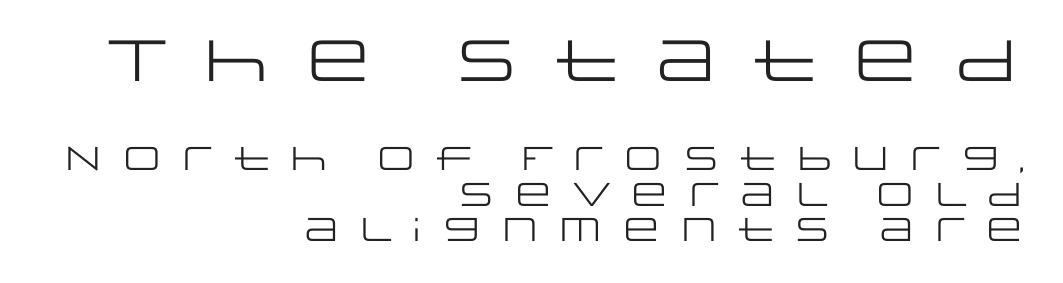
{"serif": "no", "italic": "no", "bold": "no", "weight": "regular", "width": "wide", "stroke_contrast": "low", "x_height": "large", "monospaced": "no", "underline": "no", "align": "right", "line_spacing": "tight", "line_spacing_ratio": 1.08, "letter_spacing": "wide", "letter_spacing_em": 0.24, "larger_block": "first", "size_ratio": 1.76, "glyph_px": 58}
